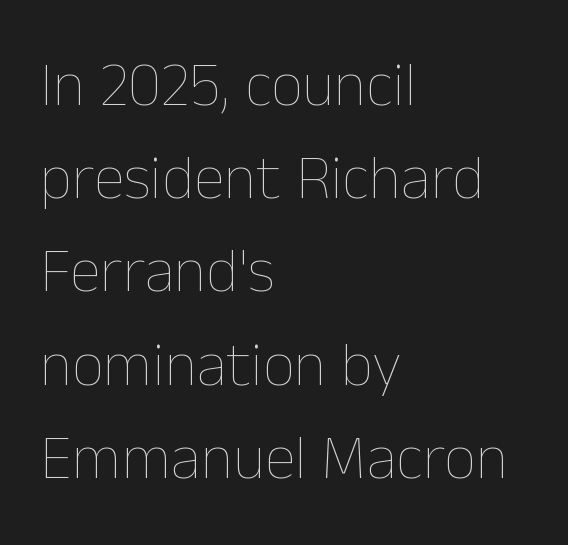
Vertically, the passage feels balanced, rows spaced as you'd expect. Underline: absent. Stroke thickness stays within the range of a standard reading face or lighter. The setting favours the left margin, as ordinary paragraphs usually do. This sample uses plain, unmodified letter spacing.
